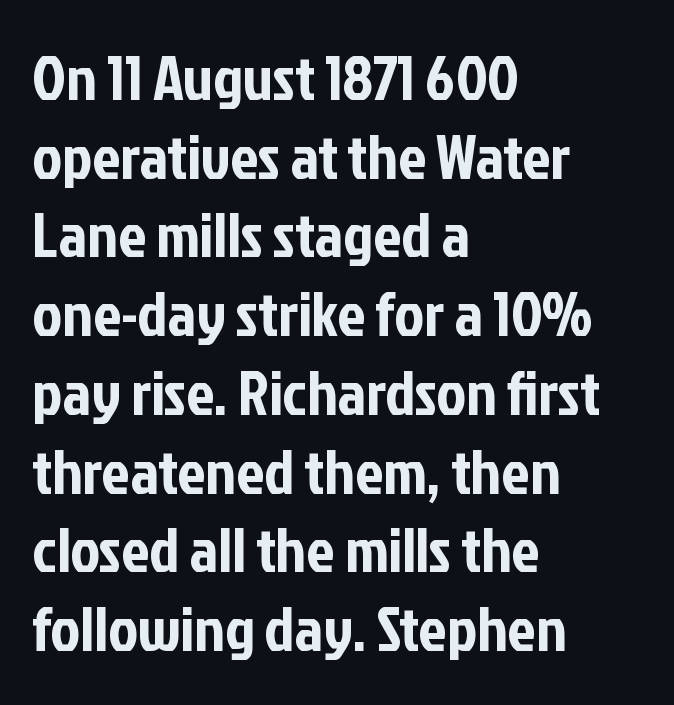
Q: Is the text italic (slanted)? A: No, it is upright.
Q: Is the typeface a serif or a sans-serif typeface? A: Sans-serif.
Q: Is the text underlined? A: No.
Q: How is the paragraph aligned? A: Left-aligned.
Q: Is the spacing between letters normal or unusually wide? A: Normal.
Q: Is the spacing between lines tight, normal or loose? A: Normal.
Q: Width (condensed, normal, or wide)? A: Condensed.
Q: Stroke contrast? A: Low.
Q: x-height? A: Medium.
Q: Monospaced? A: No.
